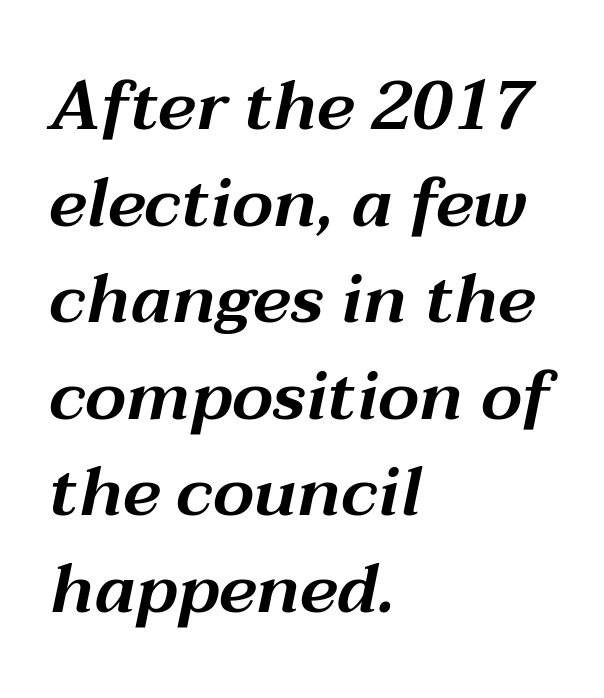
Q: Is the text italic (slanted)? A: Yes, it leans right by about 12 degrees.
Q: Is the text underlined? A: No.
Q: How is the paragraph aligned? A: Left-aligned.
Q: Is the spacing between letters normal or unusually wide? A: Normal.
Q: Is the spacing between lines tight, normal or loose? A: Normal.
Q: Width (condensed, normal, or wide)? A: Wide.
Q: Stroke contrast? A: Medium.
Q: x-height? A: Medium.
Q: Monospaced? A: No.
